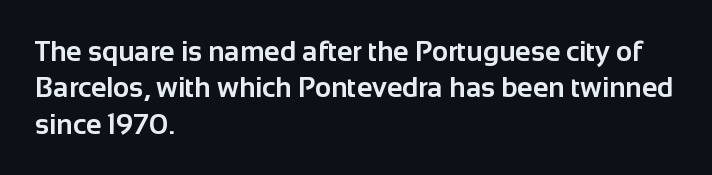
{"serif": "no", "italic": "no", "bold": "yes", "weight": "bold", "width": "normal", "stroke_contrast": "low", "x_height": "medium", "monospaced": "no", "underline": "no", "align": "left", "line_spacing": "normal", "line_spacing_ratio": 1.3, "letter_spacing": "normal", "letter_spacing_em": 0.0, "glyph_px": 28}
